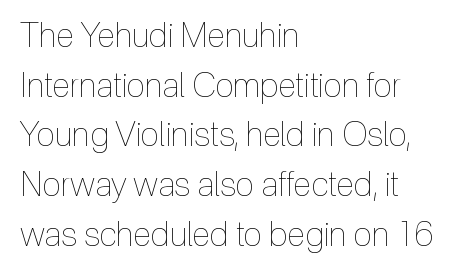
Q: Is the text bold? A: No.
Q: Is the text italic (slanted)? A: No, it is upright.
Q: Is the text underlined? A: No.
Q: How is the paragraph aligned? A: Left-aligned.
Q: Is the spacing between letters normal or unusually wide? A: Normal.
Q: Is the spacing between lines tight, normal or loose? A: Normal.
Q: Width (condensed, normal, or wide)? A: Condensed.
Q: x-height? A: Medium.
Q: Monospaced? A: No.
